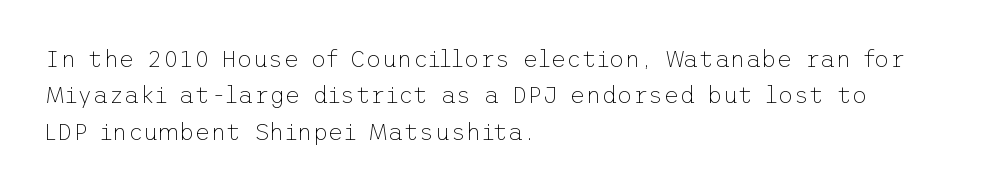
{"italic": "no", "bold": "no", "underline": "no", "align": "left", "line_spacing": "normal", "line_spacing_ratio": 1.52, "letter_spacing": "normal", "letter_spacing_em": 0.0, "glyph_px": 24}
